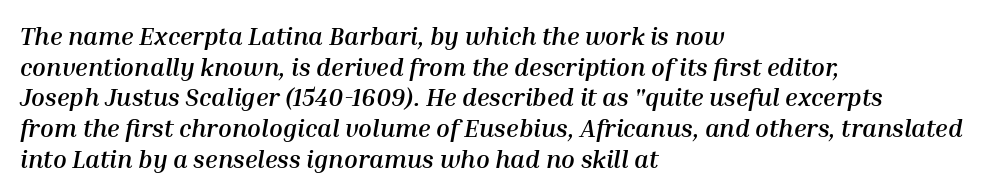
{"italic": "yes", "lean": "right", "slant_degrees": 10, "bold": "yes", "underline": "no", "align": "left", "line_spacing_ratio": 1.23, "letter_spacing": "normal", "letter_spacing_em": 0.0, "glyph_px": 25}
